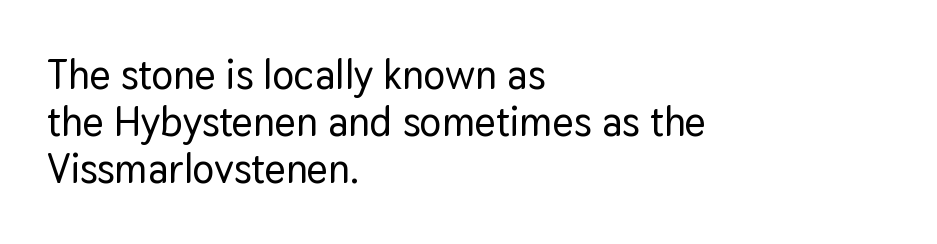
{"serif": "no", "italic": "no", "width": "normal", "stroke_contrast": "low", "x_height": "medium", "monospaced": "no", "underline": "no", "align": "left", "line_spacing": "tight", "line_spacing_ratio": 1.15, "letter_spacing": "normal", "letter_spacing_em": 0.0, "glyph_px": 41}
